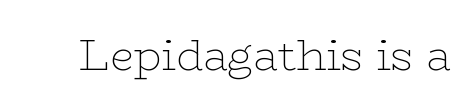
Q: Is the text bold? A: No.
Q: Is the text italic (slanted)? A: No, it is upright.
Q: Is the typeface a serif or a sans-serif typeface? A: Serif.
Q: Is the text underlined? A: No.
Q: Is the spacing between letters normal or unusually wide? A: Normal.
Q: Width (condensed, normal, or wide)? A: Wide.
Q: Stroke contrast? A: Low.
Q: x-height? A: Medium.
Q: Monospaced? A: No.
